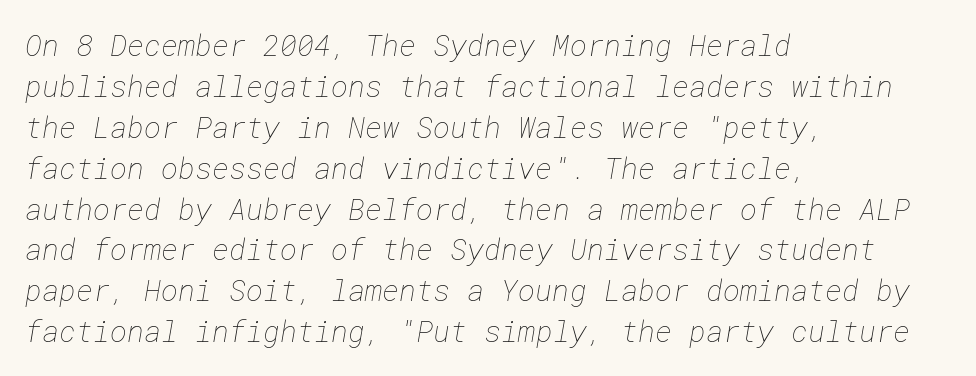
Q: Is the text bold? A: No.
Q: Is the text underlined? A: No.
Q: How is the paragraph aligned? A: Left-aligned.
Q: Is the spacing between letters normal or unusually wide? A: Normal.
Q: Is the spacing between lines tight, normal or loose? A: Normal.
Q: Width (condensed, normal, or wide)? A: Normal.
Q: Stroke contrast? A: Low.
Q: x-height? A: Medium.
